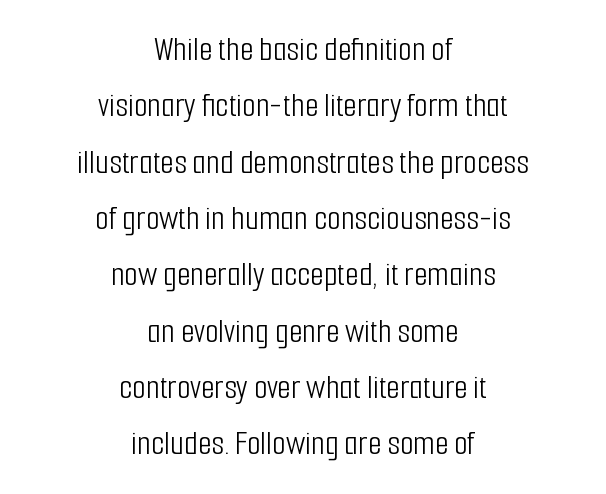
The passage is arranged like a title page — every line centered. Baseline-to-baseline distance is the conventional proportion of letter height. The axis of the letterforms is exactly vertical. These glyphs show unthickened strokes, regular width or finer.
